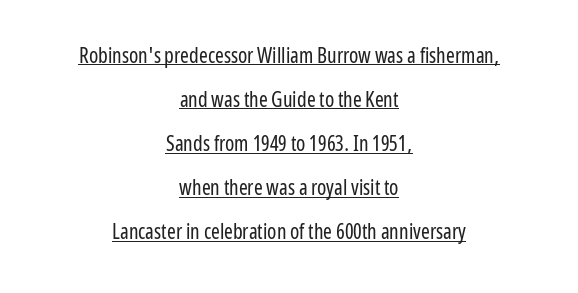
Compared with undecorated copy, this sample adds a rule below the words. Nobody touched the tracking dial on this one. Is this a heavy cut? Hardly; it is regular or lighter. The typography opts for an upright posture over an oblique one.
